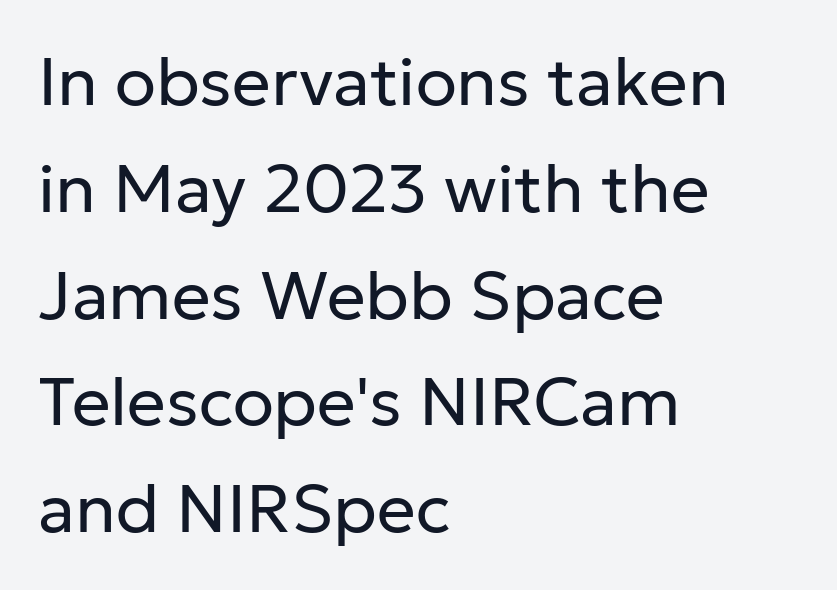
{"serif": "no", "italic": "no", "bold": "no", "weight": "regular", "width": "normal", "stroke_contrast": "low", "x_height": "medium", "monospaced": "no", "underline": "no", "align": "left", "line_spacing": "normal", "line_spacing_ratio": 1.57, "letter_spacing": "normal", "letter_spacing_em": 0.0, "glyph_px": 68}
